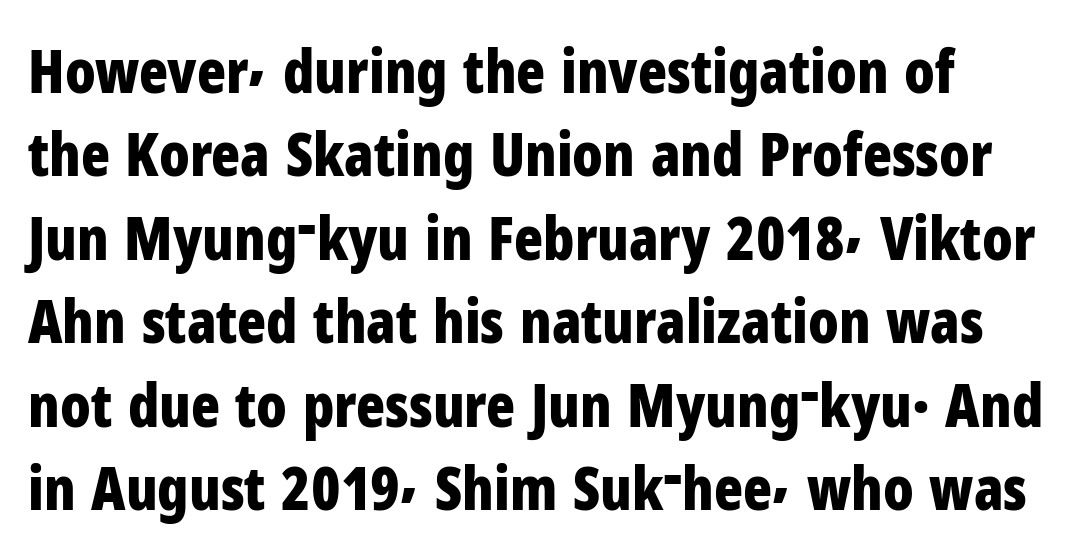
The rows are spaced the way most documents space them. In terms of posture, this sample is upright. The strip under each line holds only bare page. Here the designer chose a conventional face with non-uniform glyph widths.
